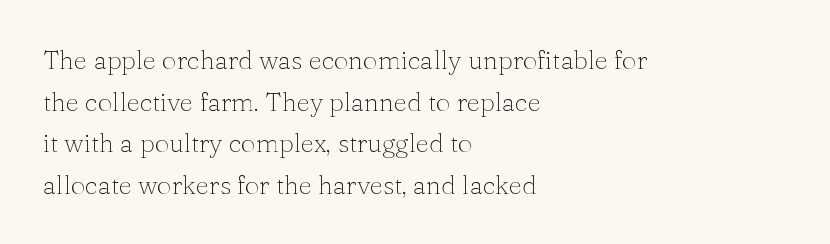
The image shows 26 px text type, upright; set left-aligned, normal line spacing (1.6x), normal letter spacing, not underlined.
